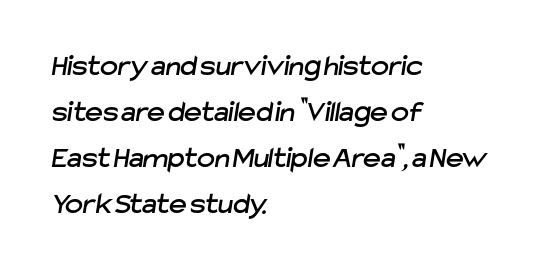
Q: Is the typeface a serif or a sans-serif typeface? A: Sans-serif.
Q: Is the text underlined? A: No.
Q: How is the paragraph aligned? A: Left-aligned.
Q: Is the spacing between letters normal or unusually wide? A: Normal.
Q: Is the spacing between lines tight, normal or loose? A: Normal.
Q: Width (condensed, normal, or wide)? A: Normal.
Q: Stroke contrast? A: Low.
Q: x-height? A: Medium.
Q: Monospaced? A: No.
